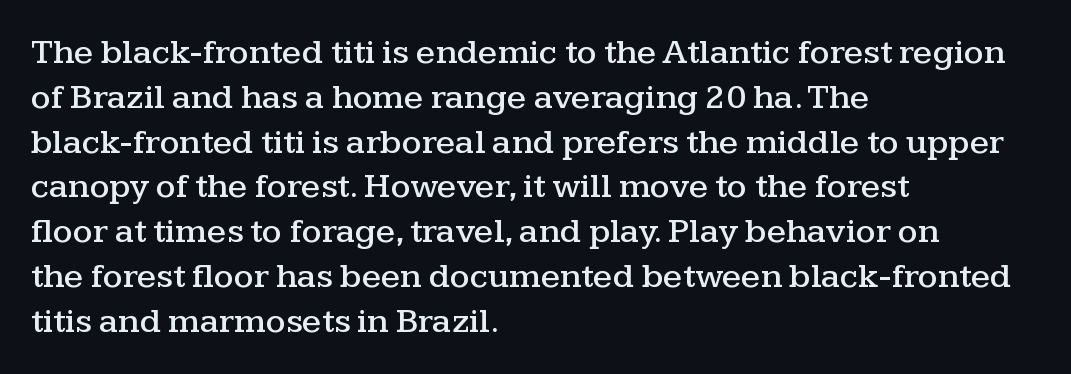
Here the glyphs are tracked normally, forming tight word shapes. Stroke terminals: seriffed. You could not count columns in this text — the font is proportionally spaced. Is the block centered? No — it sits flush against the left margin.
